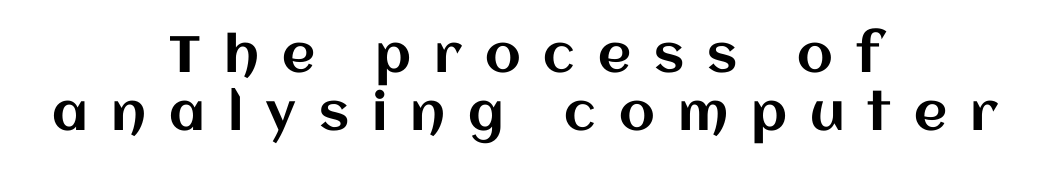
Horizontally, the lines are justified to the midpoint only. Underlining? Definitely not there. Leading: reduced. Tall strokes in this sample are plumb rather than angled. Display-style spreading of the glyphs; the letterfit is very open.
